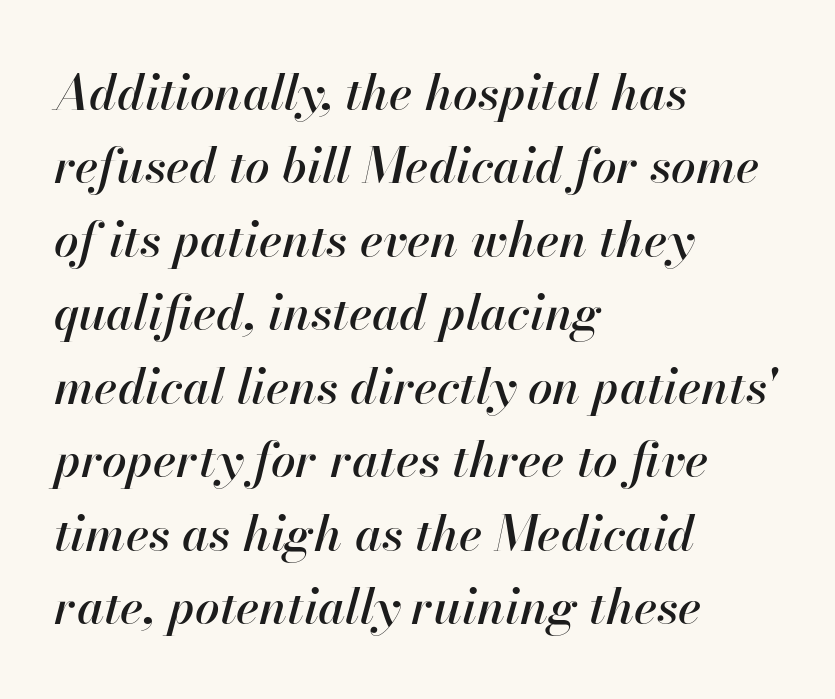
{"italic": "yes", "lean": "right", "slant_degrees": 13, "width": "normal", "stroke_contrast": "high", "x_height": "small", "monospaced": "no", "underline": "no", "align": "left", "line_spacing": "normal", "line_spacing_ratio": 1.5, "letter_spacing": "normal", "letter_spacing_em": 0.0, "glyph_px": 49}
